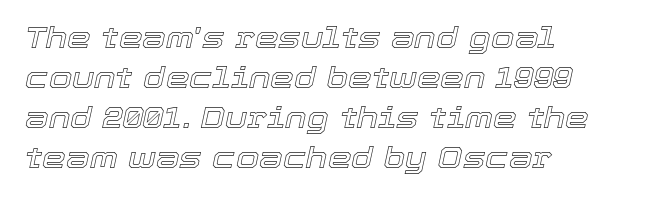
Vertically, the passage feels balanced, rows spaced as you'd expect. The passage shown is not underscored anywhere. Students, note that the glyphs here touch the page at normal intervals. You could not count columns in this text — the font is proportionally spaced. Where is the straight margin? On the left. This sample uses an oblique cut, with every glyph tilted off the vertical.
